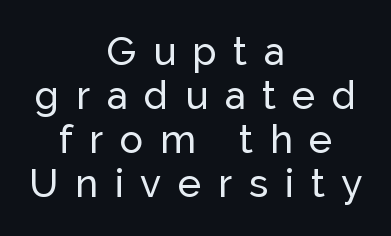
Q: Is the text italic (slanted)? A: No, it is upright.
Q: Is the typeface a serif or a sans-serif typeface? A: Sans-serif.
Q: Is the text underlined? A: No.
Q: How is the paragraph aligned? A: Centered.
Q: Is the spacing between letters normal or unusually wide? A: Unusually wide.
Q: Is the spacing between lines tight, normal or loose? A: Tight.
Q: Width (condensed, normal, or wide)? A: Normal.
Q: Stroke contrast? A: Low.
Q: x-height? A: Medium.
Q: Monospaced? A: No.
